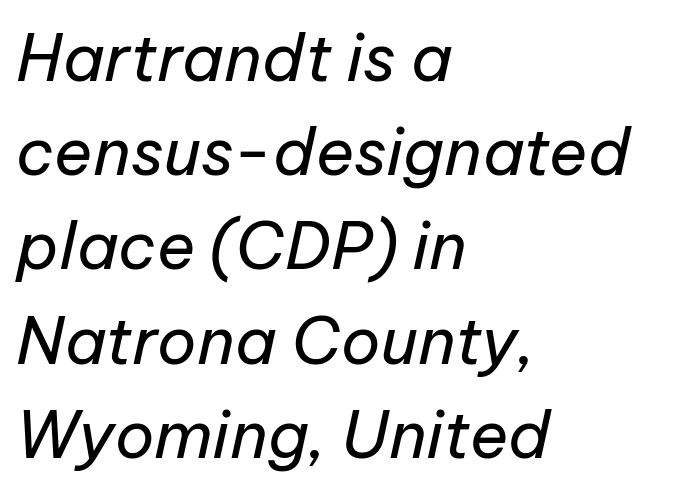
{"italic": "yes", "lean": "right", "slant_degrees": 12, "bold": "no", "weight": "regular", "width": "normal", "stroke_contrast": "low", "x_height": "medium", "monospaced": "no", "underline": "no", "align": "left", "line_spacing": "normal", "line_spacing_ratio": 1.45, "letter_spacing": "normal", "letter_spacing_em": 0.0, "glyph_px": 65}
